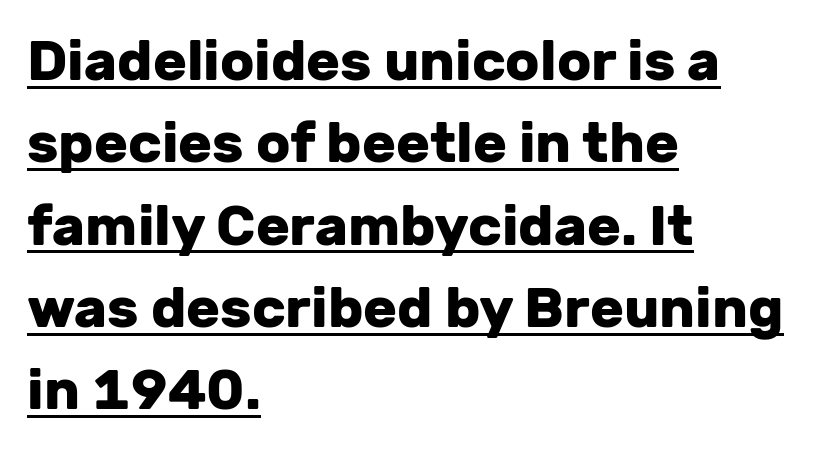
This is sans-serif lettering, the kind often seen on screens and signage. Here the designer chose a conventional face with non-uniform glyph widths. The passage is arranged the way most books set body copy — flush left. Inter-character spacing is left at the font's built-in metrics. It's the straight-up-and-down kind of type. Typographic density is high because the face is bold.
